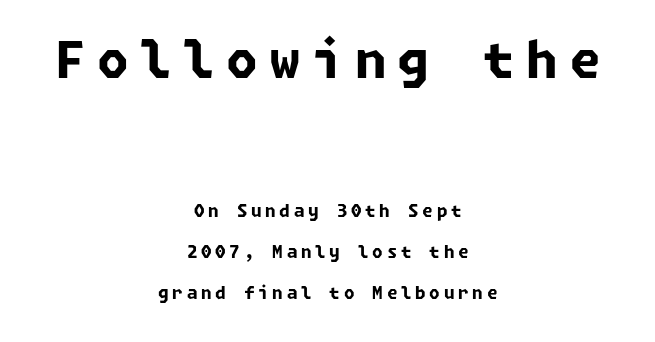
The image shows 51 px bold sans-serif type; set centered, loose line spacing (2.43x), unusually wide letter spacing (+0.22 em), not underlined; the first (top) block is 3.0x larger; low stroke contrast and a medium x-height.
